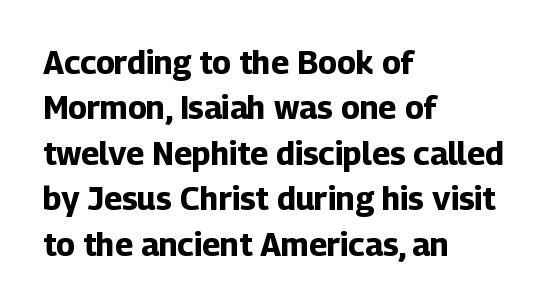
{"serif": "no", "italic": "no", "bold": "yes", "weight": "bold", "width": "normal", "stroke_contrast": "low", "x_height": "medium", "monospaced": "no", "underline": "no", "align": "left", "line_spacing": "normal", "line_spacing_ratio": 1.42, "letter_spacing": "normal", "letter_spacing_em": 0.0, "glyph_px": 32}
